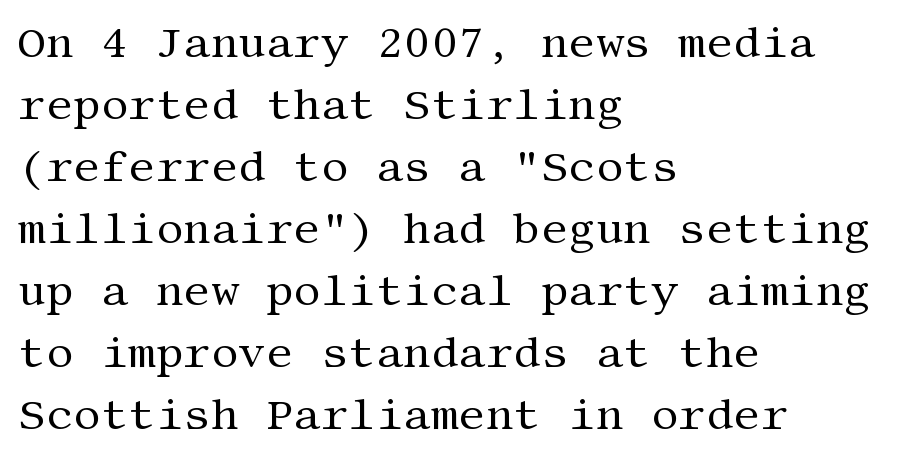
{"serif": "yes", "italic": "no", "bold": "no", "weight": "regular", "width": "normal", "stroke_contrast": "medium", "x_height": "large", "underline": "no", "align": "left", "line_spacing": "normal", "line_spacing_ratio": 1.44, "letter_spacing": "normal", "letter_spacing_em": 0.0, "glyph_px": 43}
